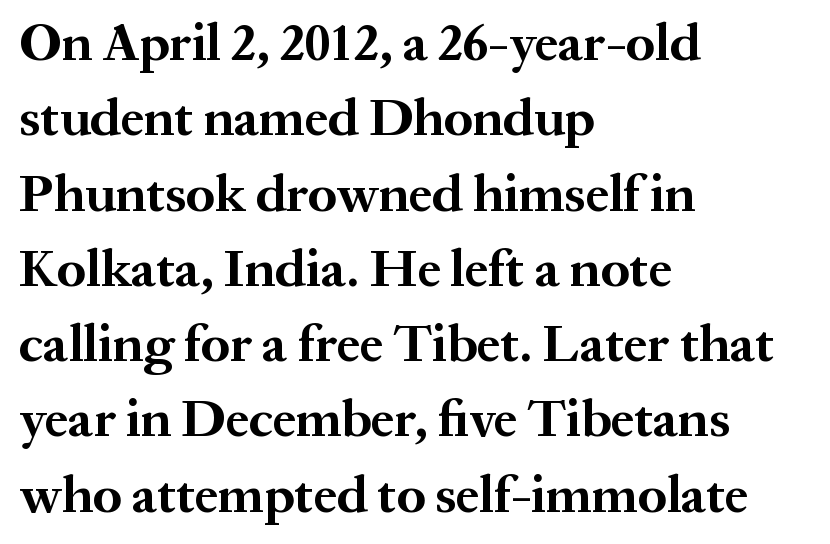
The line texture is even and compact thanks to regular tracking. This rendering employs a face with finishing strokes, i.e., a serif. Honestly, the row spacing looks completely unremarkable. Every character sits straight up, as roman type does. Layout note: lines flush left. Each letter keeps its own natural width here, so spacing adapts to shape.
